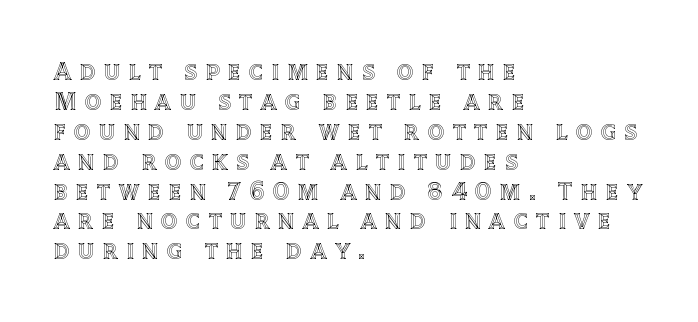
{"italic": "no", "underline": "no", "align": "left", "line_spacing": "tight", "line_spacing_ratio": 1.15, "letter_spacing": "wide", "letter_spacing_em": 0.32, "glyph_px": 26}
